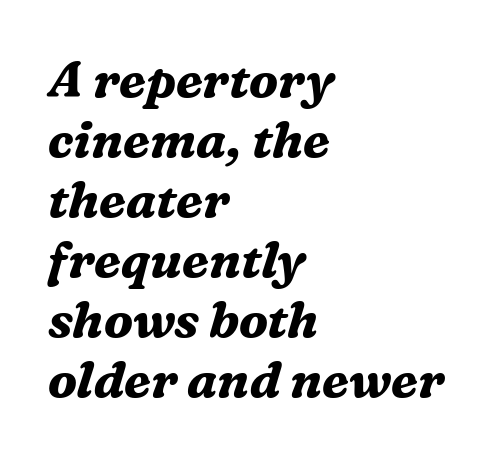
Typesetter's note: full bold, strokes at maximum text heaviness. Examine the stroke ends and you'll spot serifs. There is no visible air inserted between adjacent glyphs. Is the block centered? No — it sits flush against the left margin. A clean baseline with only descenders dipping below it. The passage shown is typed in a proportional face where columns would drift.
